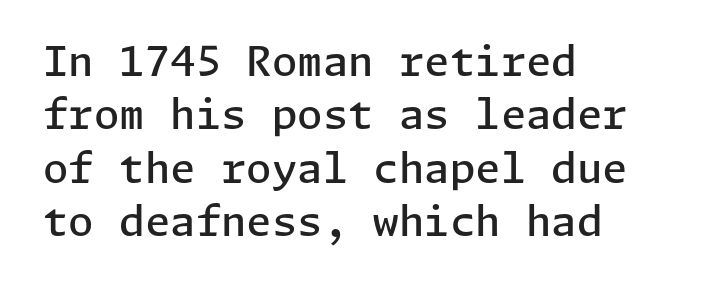
The image shows 41 px semibold sans-serif type, upright; set left-aligned, normal line spacing (1.3x), normal letter spacing, not underlined; low stroke contrast and a medium x-height.
